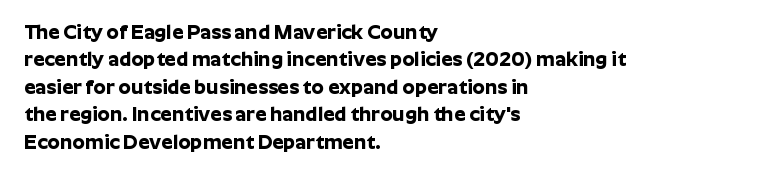
Here the glyphs are tracked normally, forming tight word shapes. The lettering stays uniformly vertical, giving the passage a roman look. The strokes are fattened all the way to bold. This sample keeps an unexceptional amount of space between lines. Underline: absent.
